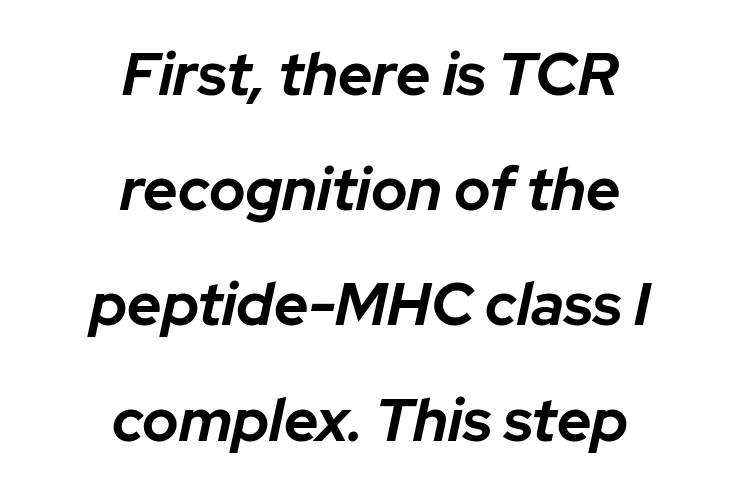
The image shows 60 px bold type, italic (leaning right); set centered, loose line spacing (1.92x), normal letter spacing, not underlined; low stroke contrast and a medium x-height.
